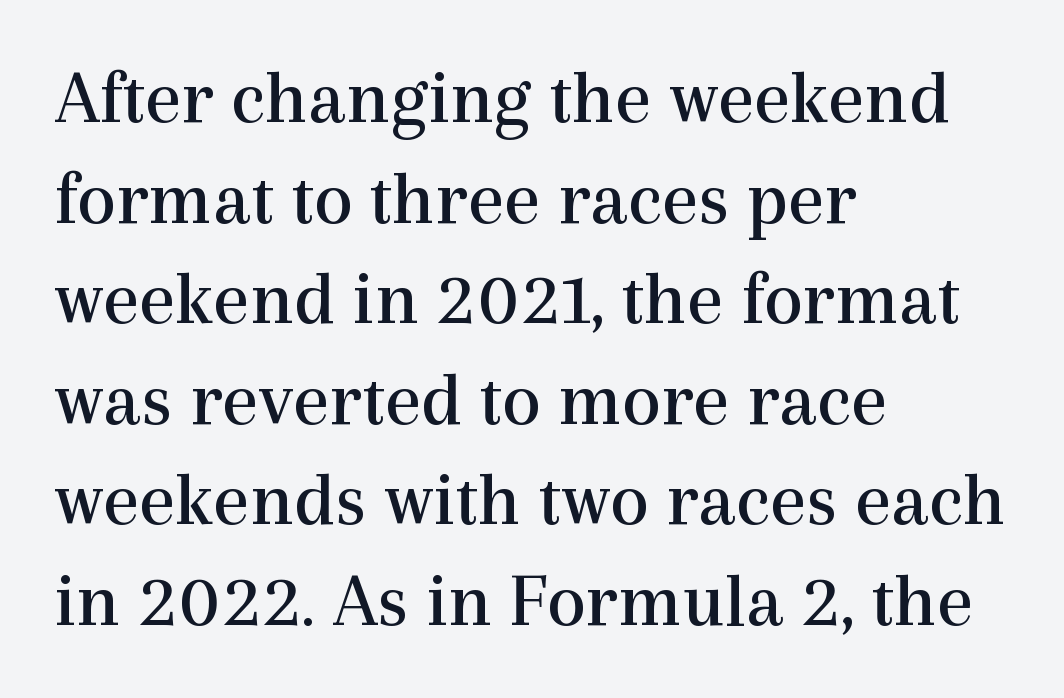
{"serif": "yes", "italic": "no", "bold": "no", "weight": "regular", "width": "normal", "x_height": "medium", "monospaced": "no", "underline": "no", "align": "left", "line_spacing": "normal", "line_spacing_ratio": 1.29, "letter_spacing": "normal", "letter_spacing_em": 0.0, "glyph_px": 78}
